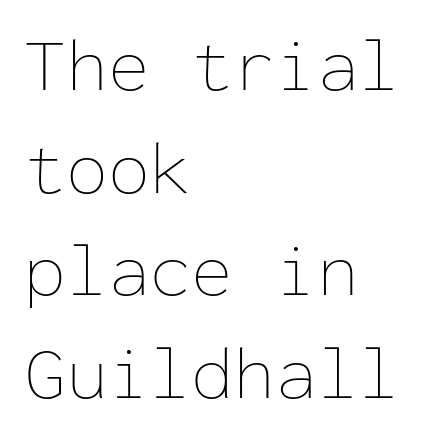
The image shows 76 px thin type, upright, monospaced; set left-aligned, normal line spacing (1.35x), normal letter spacing, not underlined; low stroke contrast and a medium x-height.
